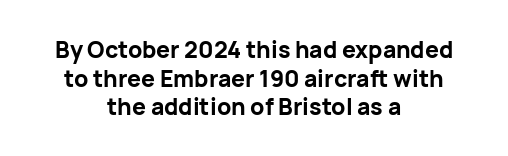
Compared with a flush-left layout, this one balances lines on the center instead. A bare baseline throughout the passage. Typographic density is high because the face is bold. Look at the tracking — it's just the regular setting, nothing added. It's the straight-up-and-down kind of type.
